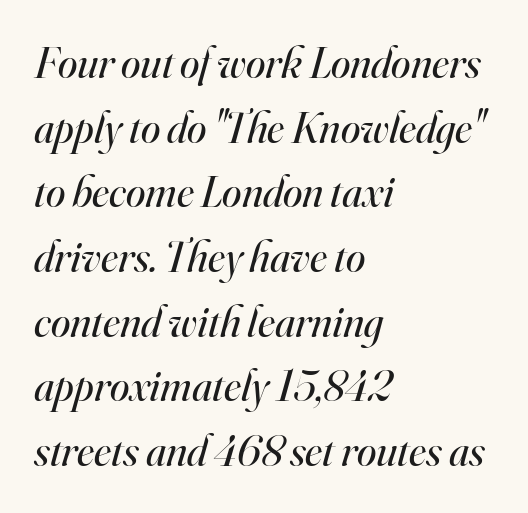
Q: Is the text bold? A: No.
Q: Is the text italic (slanted)? A: Yes, it leans right by about 16 degrees.
Q: Is the typeface a serif or a sans-serif typeface? A: Serif.
Q: Is the text underlined? A: No.
Q: How is the paragraph aligned? A: Left-aligned.
Q: Is the spacing between letters normal or unusually wide? A: Normal.
Q: Is the spacing between lines tight, normal or loose? A: Normal.
Q: Width (condensed, normal, or wide)? A: Normal.
Q: Stroke contrast? A: High.
Q: x-height? A: Small.
Q: Monospaced? A: No.
